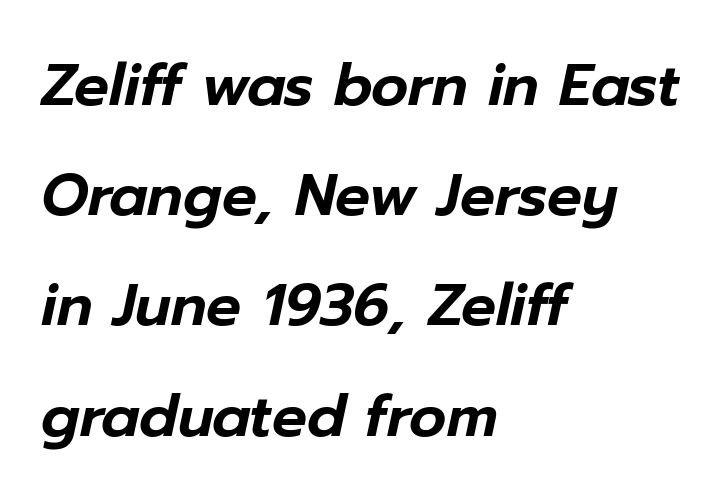
{"italic": "yes", "lean": "right", "slant_degrees": 12, "width": "normal", "stroke_contrast": "low", "x_height": "medium", "monospaced": "no", "underline": "no", "align": "left", "line_spacing": "loose", "line_spacing_ratio": 1.9, "letter_spacing": "normal", "letter_spacing_em": 0.0, "glyph_px": 58}
